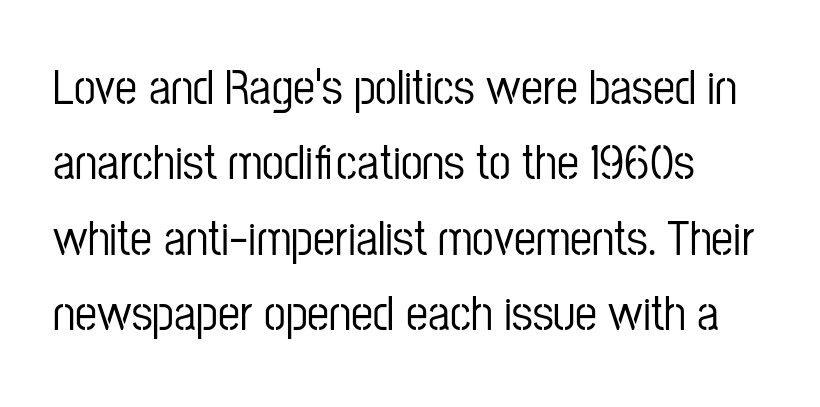
All the whitespace from short lines collects on the right. What kind of face is this? One without serifs — a sans. Every character sits straight up, as roman type does. Varying glyph widths throughout — classic text-font behaviour. In terms of leading, this rendering sits right in the middle.
